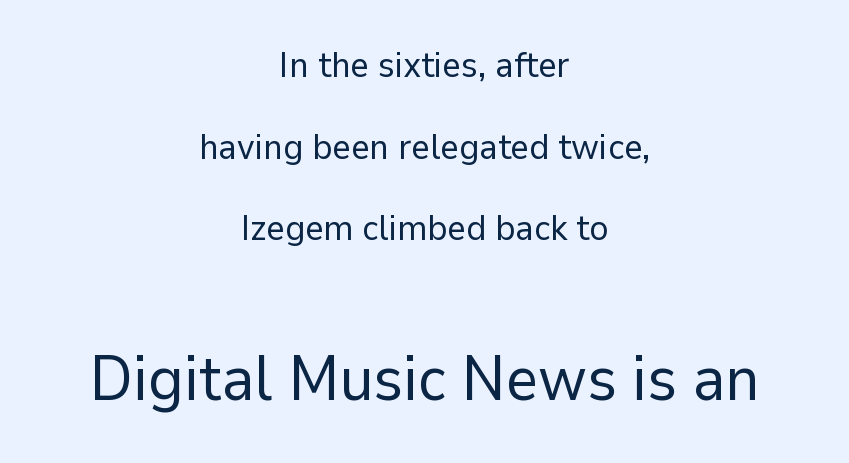
The rendering uses natural spacing where letterforms have individual widths. Stems and bowls with no extra thickness — not bold. Rule under the text: the space is simply empty. Successive baselines arrive slowly, with a big drop between each. Both edges are ragged and mirror each other, which tells us the setting is centered.
